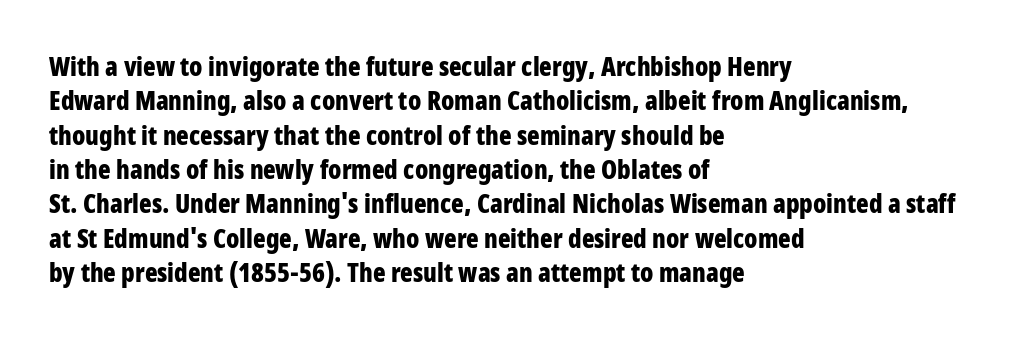
The image shows 26 px bold type, upright; set left-aligned, normal line spacing (1.32x), normal letter spacing, not underlined.
